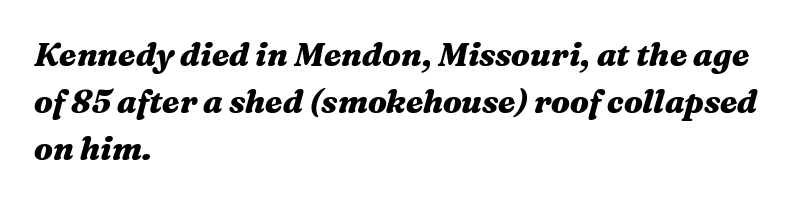
Q: Is the text bold? A: Yes.
Q: Is the text italic (slanted)? A: Yes, it leans right by about 16 degrees.
Q: Is the text underlined? A: No.
Q: How is the paragraph aligned? A: Left-aligned.
Q: Is the spacing between letters normal or unusually wide? A: Normal.
Q: Is the spacing between lines tight, normal or loose? A: Normal.
Q: Width (condensed, normal, or wide)? A: Wide.
Q: Stroke contrast? A: Medium.
Q: x-height? A: Medium.
Q: Monospaced? A: No.
